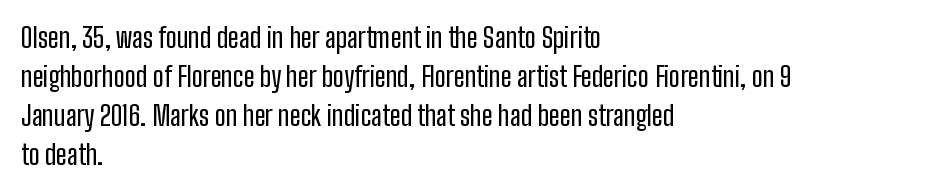
Q: Is the text italic (slanted)? A: No, it is upright.
Q: Is the text underlined? A: No.
Q: How is the paragraph aligned? A: Left-aligned.
Q: Is the spacing between letters normal or unusually wide? A: Normal.
Q: Is the spacing between lines tight, normal or loose? A: Normal.
